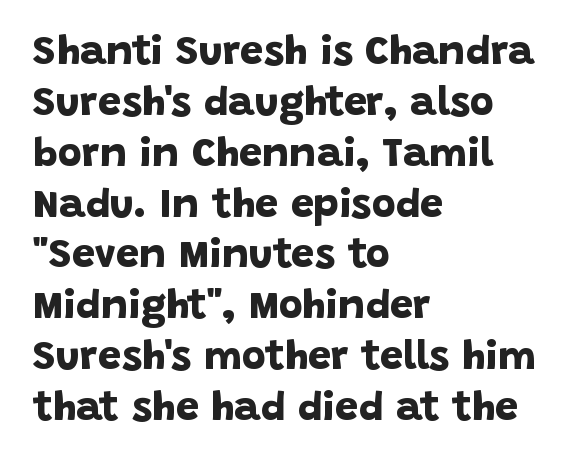
The image shows 41 px bold sans-serif type; set left-aligned, line spacing 1.24x, normal letter spacing, not underlined; low stroke contrast and a large x-height.
